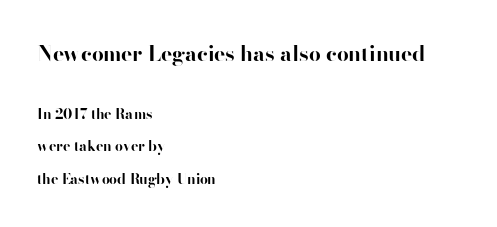
The image shows 21 px bold type, upright; set left-aligned, loose line spacing (2.33x), normal letter spacing, not underlined; the first (top) block is 1.5x larger.
